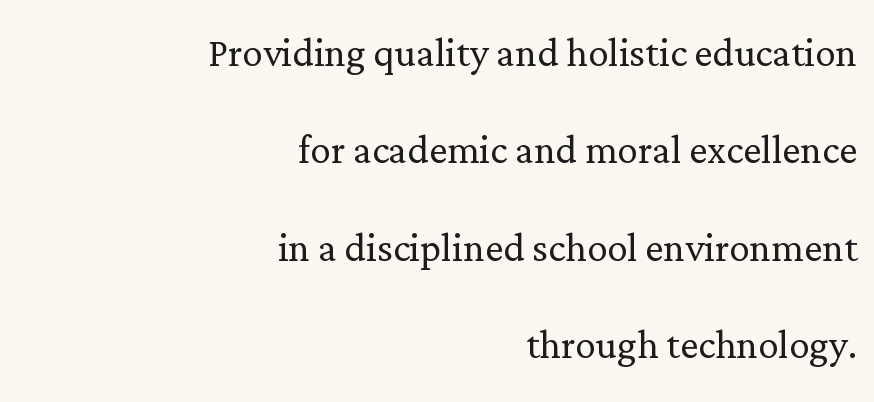
This rendering leaves character spacing at its baseline value. Anything drawn beneath the words? Only blank space. Vertical stems look standard width or narrower in stroke. Is there much room between lines? Yes — plenty of vertical air separates them. It's the straight-up-and-down kind of type. Visually the block forms a straight wall on the right and a jagged coastline on the left.
